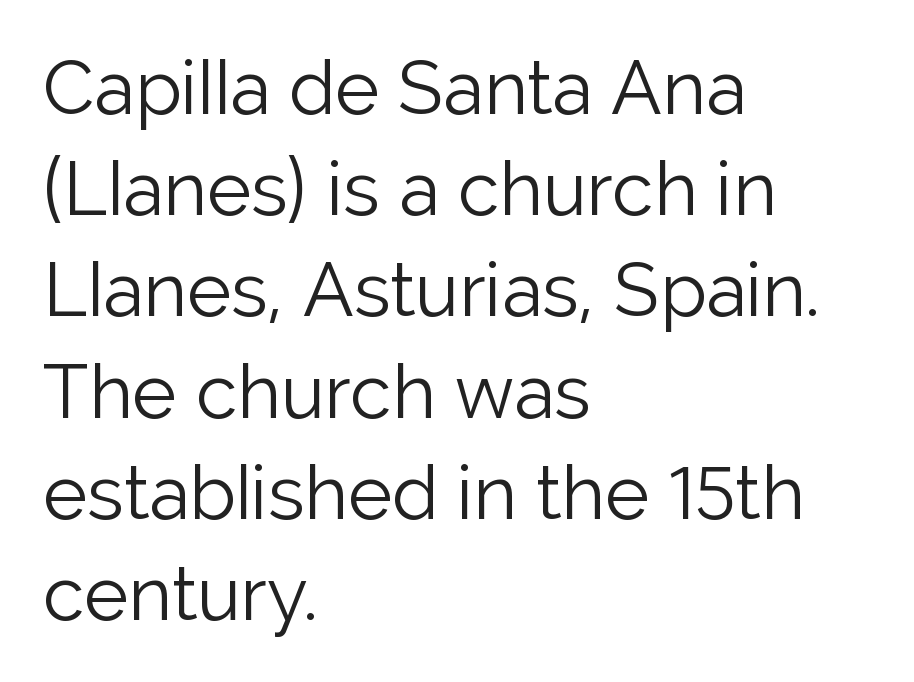
The image shows 75 px light sans-serif type, upright; set left-aligned, normal line spacing (1.35x), normal letter spacing, not underlined; low stroke contrast and a medium x-height.
